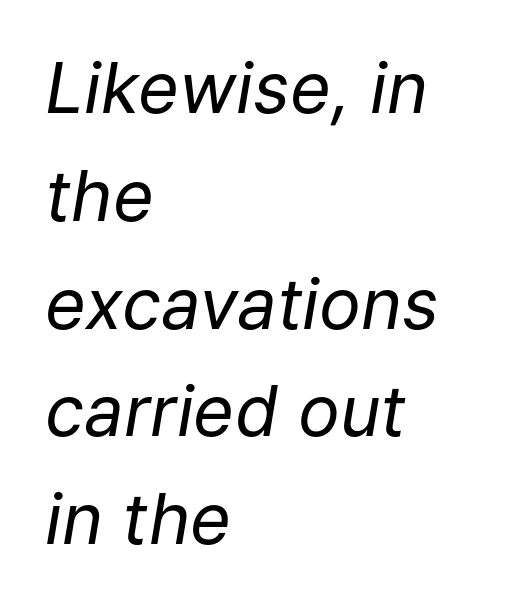
The weight would be labelled regular, book, light, or lighter still. The passage shown is not underscored anywhere. Quick note: interline space is typical. Every row of glyphs begins at an identical x-position on the left.
